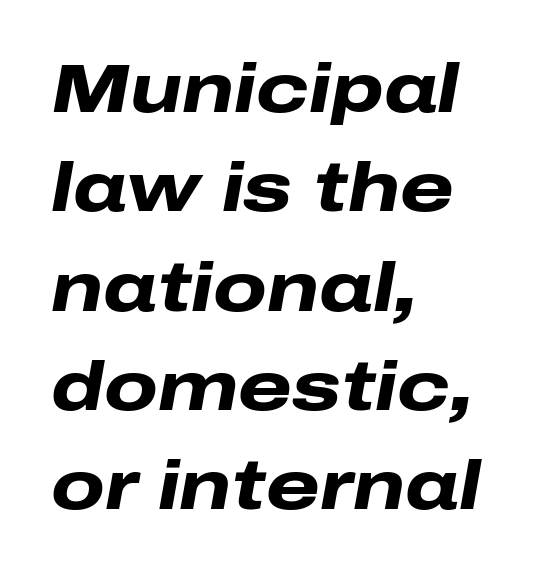
The paragraph has a hard left edge and a soft right edge. Strong, thick strokes mark this as bold type. In terms of posture, this sample is oblique. Rows of type keep a routine distance in the vertical direction. Quick note: underline off.
